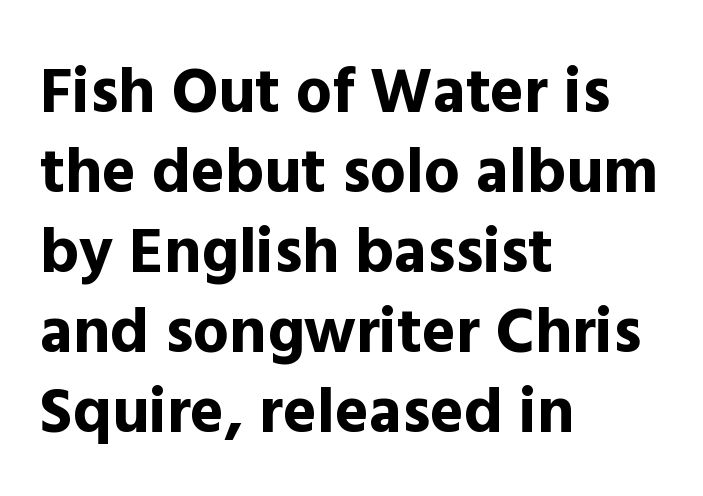
{"serif": "no", "italic": "no", "bold": "yes", "weight": "bold", "width": "normal", "x_height": "medium", "monospaced": "no", "underline": "no", "align": "left", "line_spacing": "normal", "line_spacing_ratio": 1.25, "letter_spacing": "normal", "letter_spacing_em": 0.0, "glyph_px": 64}
